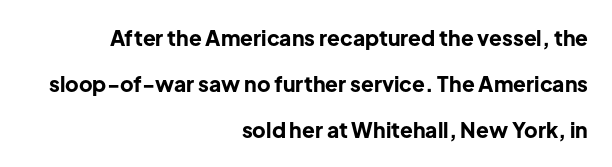
{"italic": "no", "bold": "yes", "underline": "no", "align": "right", "line_spacing": "loose", "line_spacing_ratio": 2.19, "letter_spacing": "normal", "letter_spacing_em": 0.0, "glyph_px": 21}
